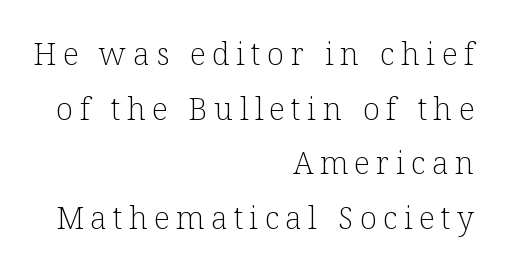
{"serif": "yes", "italic": "no", "bold": "no", "weight": "light", "width": "normal", "stroke_contrast": "low", "x_height": "medium", "monospaced": "no", "underline": "no", "align": "right", "line_spacing_ratio": 1.76, "letter_spacing": "wide", "letter_spacing_em": 0.21, "glyph_px": 31}
